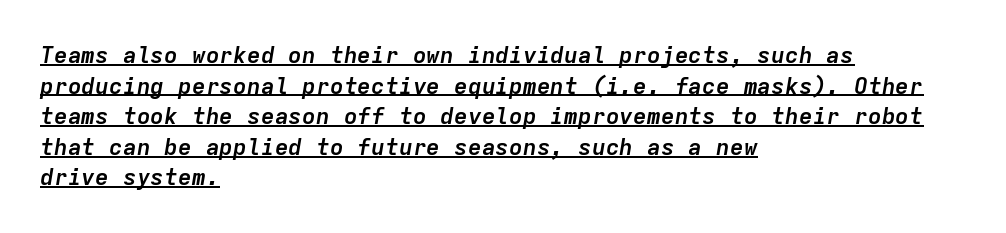
The image shows 23 px bold type, italic (leaning right); set left-aligned, normal line spacing (1.33x), normal letter spacing, underlined.
